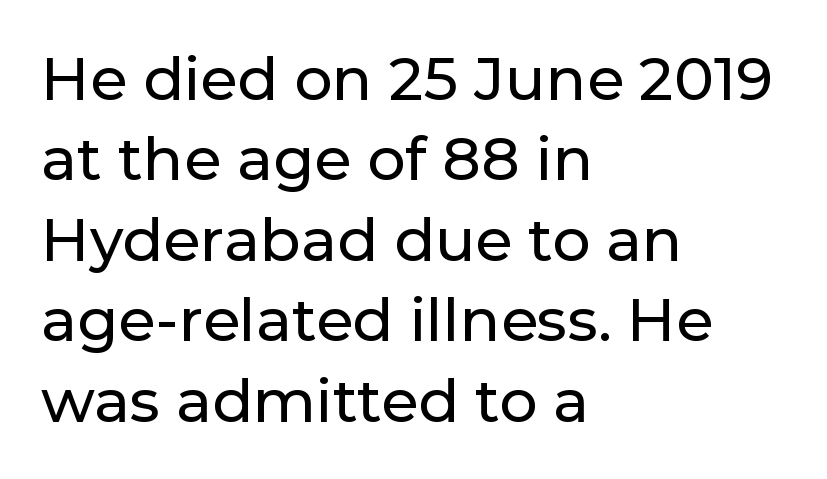
{"serif": "no", "italic": "no", "width": "normal", "stroke_contrast": "low", "x_height": "medium", "monospaced": "no", "underline": "no", "align": "left", "line_spacing": "normal", "line_spacing_ratio": 1.34, "letter_spacing": "normal", "letter_spacing_em": 0.0, "glyph_px": 60}
